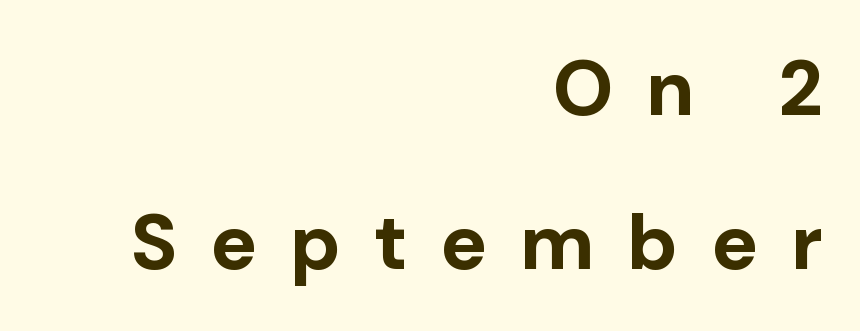
{"serif": "no", "italic": "no", "bold": "yes", "weight": "bold", "width": "normal", "stroke_contrast": "low", "x_height": "medium", "monospaced": "no", "underline": "no", "align": "right", "line_spacing": "loose", "line_spacing_ratio": 1.97, "letter_spacing": "wide", "letter_spacing_em": 0.42, "glyph_px": 78}
